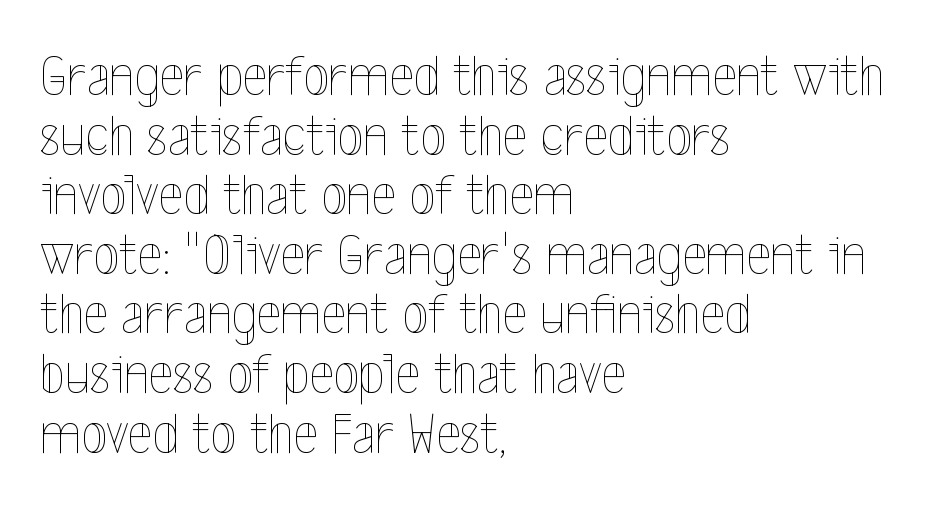
Q: Is the text bold? A: No.
Q: Is the text italic (slanted)? A: No, it is upright.
Q: Is the text underlined? A: No.
Q: How is the paragraph aligned? A: Left-aligned.
Q: Is the spacing between letters normal or unusually wide? A: Normal.
Q: Is the spacing between lines tight, normal or loose? A: Tight.
Q: Width (condensed, normal, or wide)? A: Condensed.
Q: x-height? A: Medium.
Q: Monospaced? A: No.
